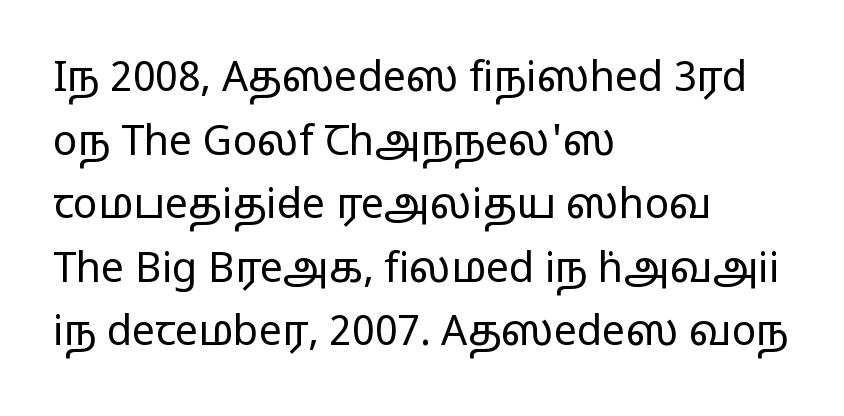
Q: Is the text bold? A: No.
Q: Is the text italic (slanted)? A: No, it is upright.
Q: Is the typeface a serif or a sans-serif typeface? A: Sans-serif.
Q: Is the text underlined? A: No.
Q: How is the paragraph aligned? A: Left-aligned.
Q: Is the spacing between letters normal or unusually wide? A: Normal.
Q: Is the spacing between lines tight, normal or loose? A: Normal.
Q: Width (condensed, normal, or wide)? A: Wide.
Q: Stroke contrast? A: Low.
Q: x-height? A: Medium.
Q: Monospaced? A: No.
